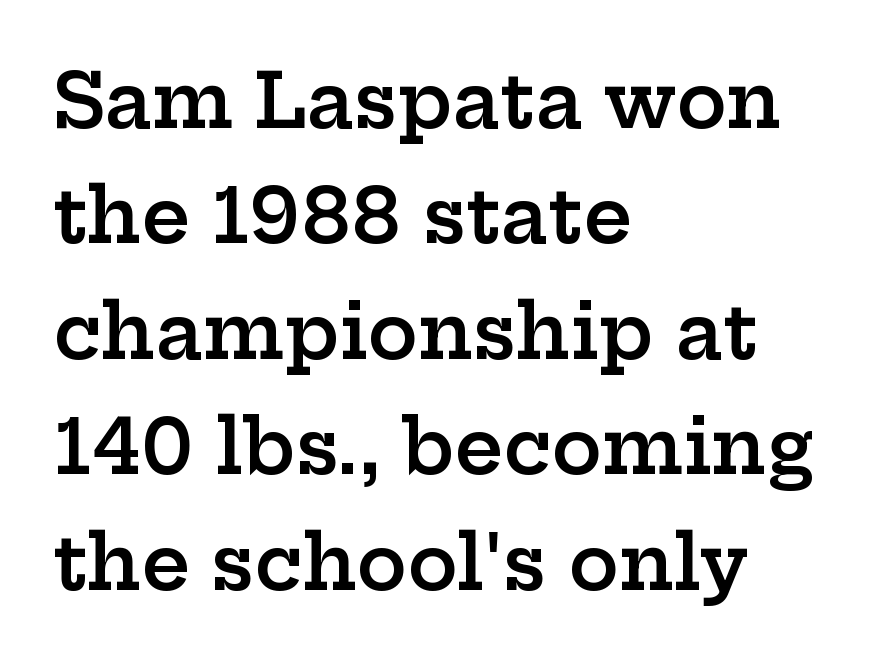
A roman cut, with each character standing at attention. The glyphs have the mass of a demibold cut, below bold. The letters advance in unequal steps, a hallmark of proportional type. Bare-footed words on every line.
